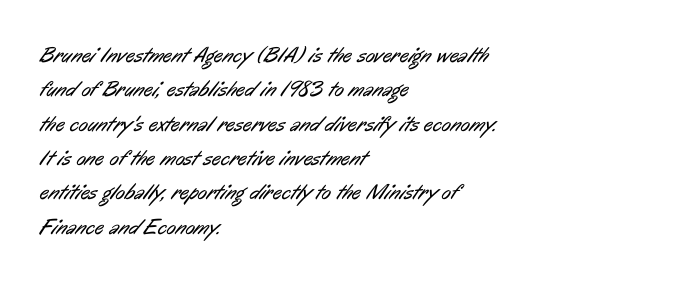
The image shows 22 px text type; set left-aligned, normal line spacing (1.56x), normal letter spacing, not underlined.
